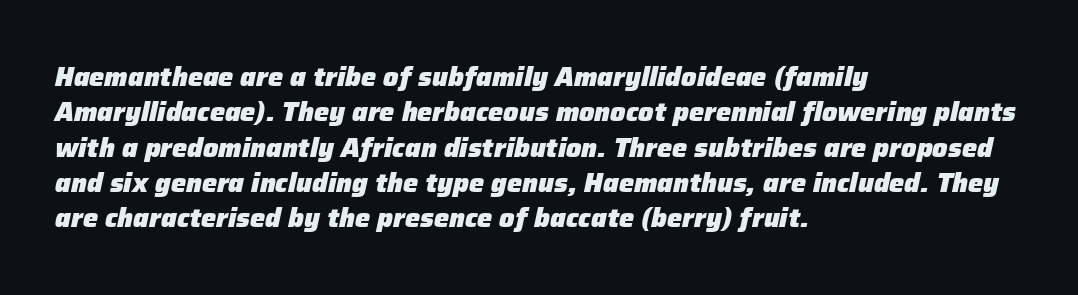
Q: Is the text bold? A: Yes.
Q: Is the text italic (slanted)? A: Yes, it leans right by about 12 degrees.
Q: Is the text underlined? A: No.
Q: How is the paragraph aligned? A: Left-aligned.
Q: Is the spacing between letters normal or unusually wide? A: Normal.
Q: Is the spacing between lines tight, normal or loose? A: Normal.
